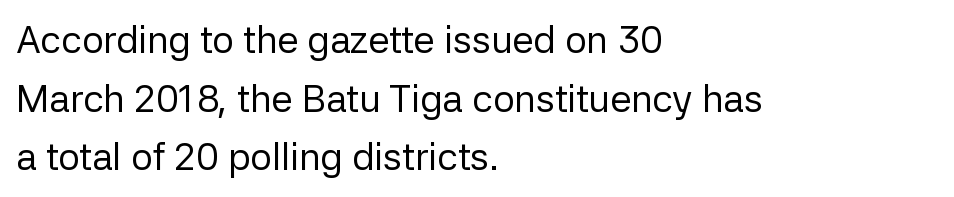
Q: Is the text bold? A: No.
Q: Is the text italic (slanted)? A: No, it is upright.
Q: Is the typeface a serif or a sans-serif typeface? A: Sans-serif.
Q: Is the text underlined? A: No.
Q: How is the paragraph aligned? A: Left-aligned.
Q: Is the spacing between letters normal or unusually wide? A: Normal.
Q: Is the spacing between lines tight, normal or loose? A: Normal.
Q: Width (condensed, normal, or wide)? A: Normal.
Q: Stroke contrast? A: Low.
Q: x-height? A: Medium.
Q: Monospaced? A: No.
